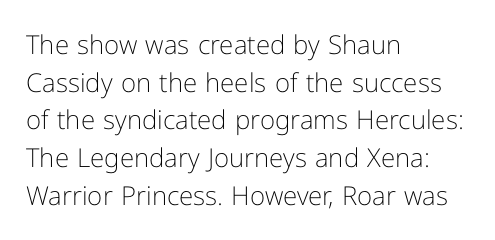
{"italic": "no", "bold": "no", "underline": "no", "align": "left", "line_spacing": "normal", "line_spacing_ratio": 1.45, "letter_spacing": "normal", "letter_spacing_em": 0.0, "glyph_px": 26}
